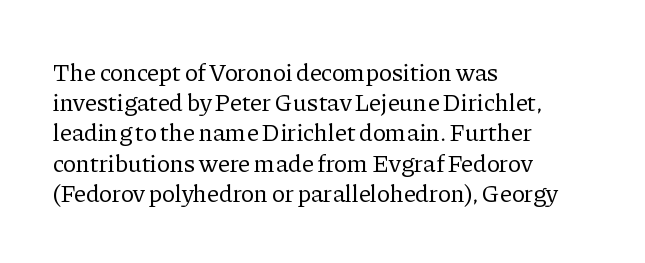
{"italic": "no", "bold": "no", "underline": "no", "align": "left", "line_spacing_ratio": 1.21, "letter_spacing": "normal", "letter_spacing_em": 0.0, "glyph_px": 25}
